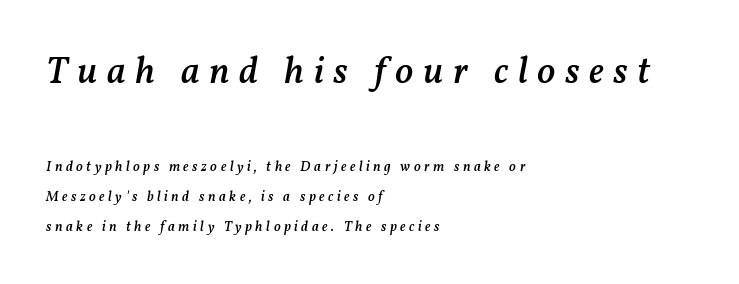
Is the type bold? Partly — it's a semibold, heavier than regular but not fully bold. Yep, that's italic — everything's leaning. Horizontally, the lines are justified to the leading edge only. Vertical spacing — loose. Do the characters align in a grid? No, the font is proportional. Top chunk: large. Bottom chunk: small.
